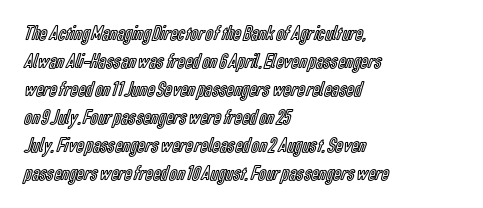
{"underline": "no", "align": "left", "line_spacing": "normal", "line_spacing_ratio": 1.33, "letter_spacing": "normal", "letter_spacing_em": 0.0, "glyph_px": 21}
